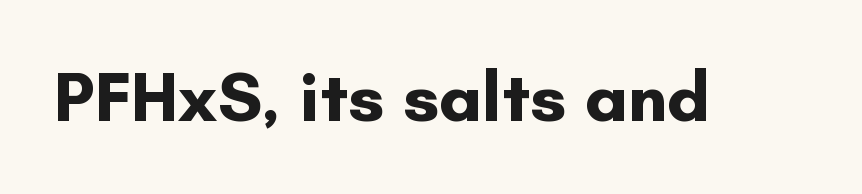
Note: no serifs on the glyphs. You could call the tracking neutral — neither tight nor loose. How heavy is the stroke? Heavy — this is a bold. Looks like regular typesetting: each glyph gets only the width it needs. Anything drawn beneath the words? Only blank space. Notice how the stems are strictly vertical — no italics here.
